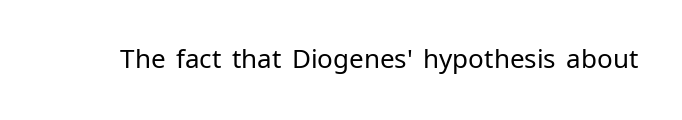
The image shows 26 px text type, upright; set normal letter spacing, not underlined.
